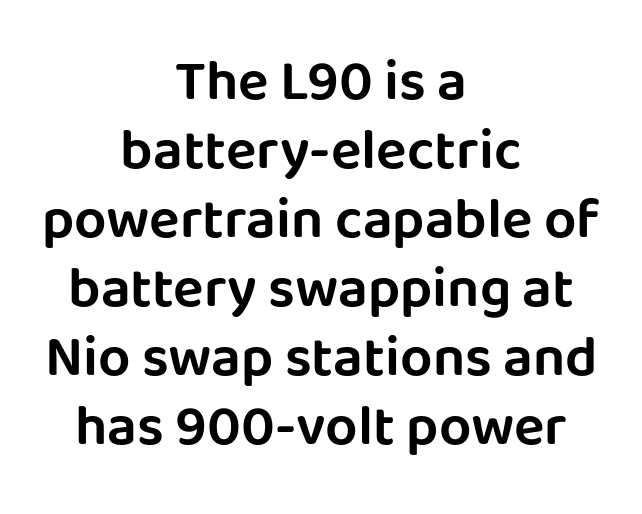
Descenders hang freely into open space. Unlike a traditional serif, this face leaves its strokes unadorned. Nope, not italic — everything's standing straight. Horizontally, the lines are justified to the midpoint only. Compared with typical body copy, the letter spacing here is the same.
